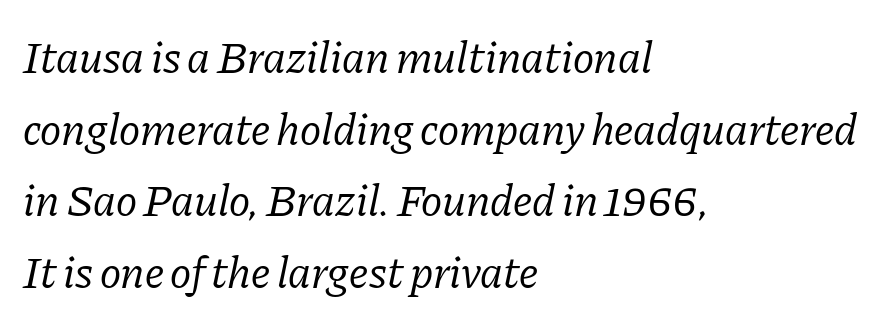
Q: Is the text bold? A: No.
Q: Is the text italic (slanted)? A: Yes, it leans right by about 11 degrees.
Q: Is the typeface a serif or a sans-serif typeface? A: Serif.
Q: Is the text underlined? A: No.
Q: How is the paragraph aligned? A: Left-aligned.
Q: Is the spacing between letters normal or unusually wide? A: Normal.
Q: Is the spacing between lines tight, normal or loose? A: Normal.
Q: Width (condensed, normal, or wide)? A: Normal.
Q: Stroke contrast? A: Low.
Q: x-height? A: Medium.
Q: Monospaced? A: No.
